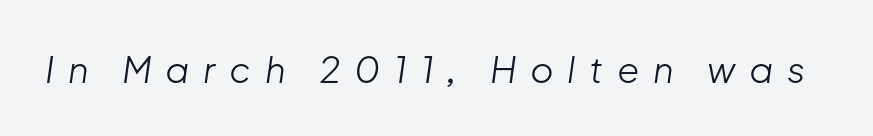
Words appear elongated and porous because spacing is wide. Quick note: underline off. The weight tops out at a normal text grade. Italic: yes, the glyphs are oblique. This sample has the flowing, uneven cadence of proportional lettering.
